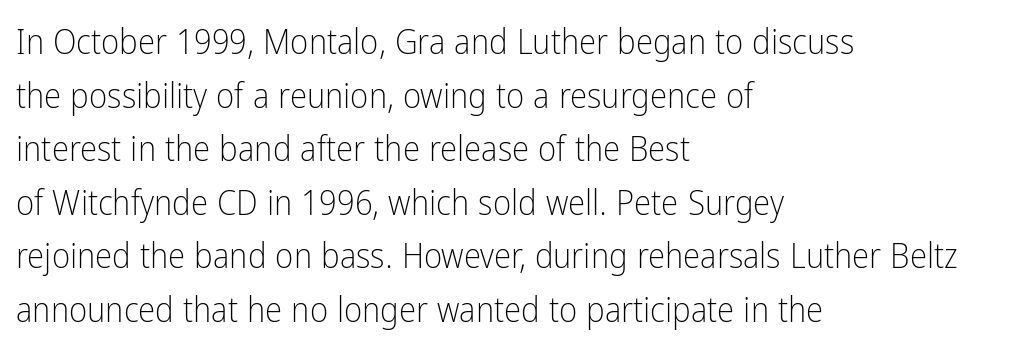
{"serif": "no", "italic": "no", "bold": "no", "weight": "light", "width": "condensed", "stroke_contrast": "low", "x_height": "medium", "monospaced": "no", "underline": "no", "align": "left", "line_spacing": "normal", "line_spacing_ratio": 1.53, "letter_spacing": "normal", "letter_spacing_em": 0.0, "glyph_px": 35}
